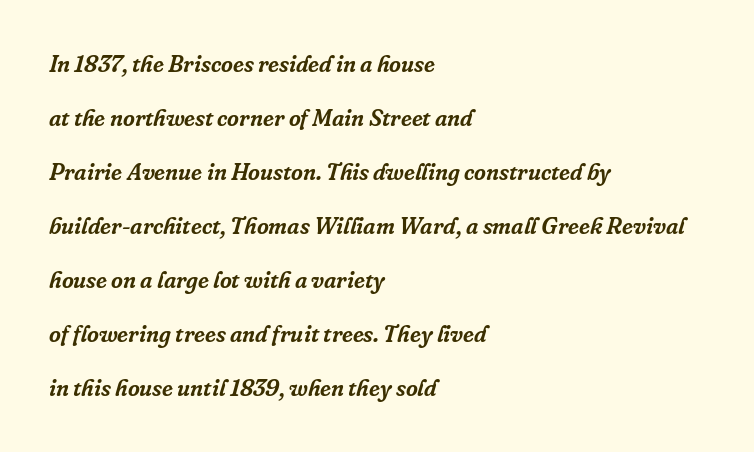
The paragraph has a hard left edge and a soft right edge. Yep, that's italic — everything's leaning. The foot of each line stays bare and open. Glyph-to-glyph distance matches everyday printed text. Is there much room between lines? Yes — plenty of vertical air separates them.
